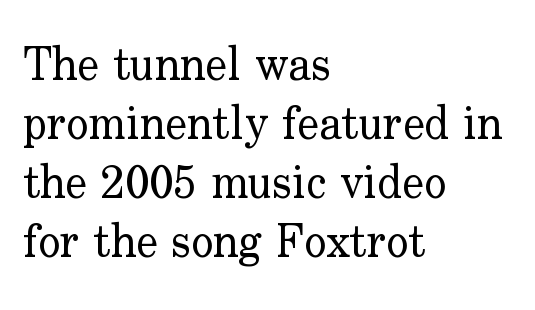
{"serif": "yes", "italic": "no", "bold": "no", "weight": "regular", "width": "normal", "stroke_contrast": "low", "x_height": "small", "monospaced": "no", "underline": "no", "align": "left", "line_spacing": "normal", "line_spacing_ratio": 1.28, "letter_spacing": "normal", "letter_spacing_em": 0.0, "glyph_px": 46}
